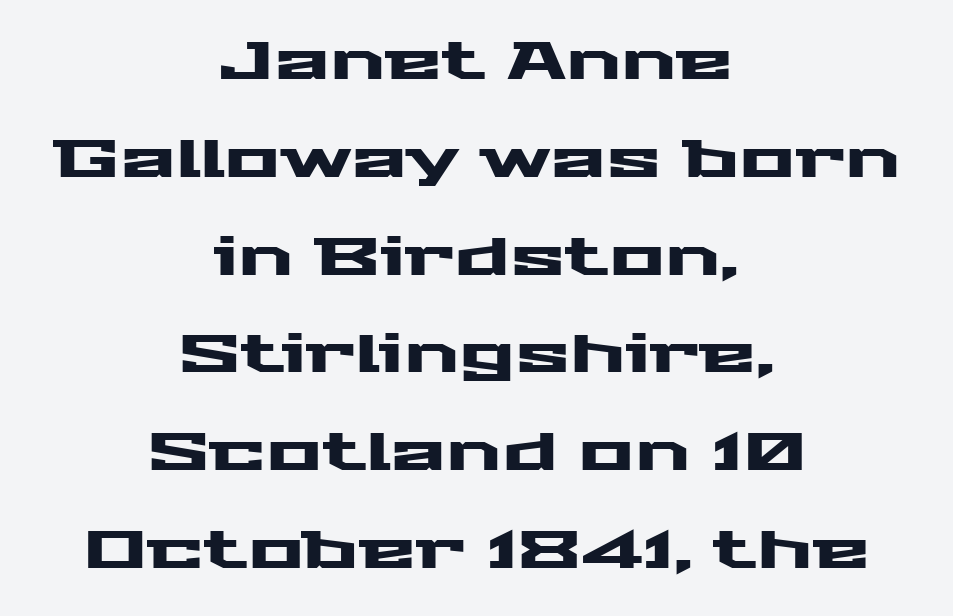
The image shows 52 px wide sans-serif type, upright; set centered, line spacing 1.88x, normal letter spacing, not underlined; medium stroke contrast and a medium x-height.
